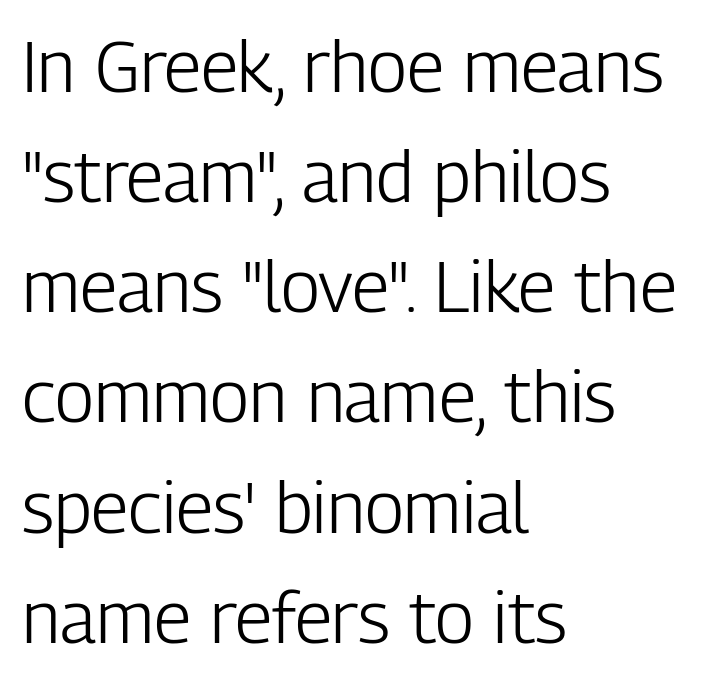
Q: Is the text bold? A: No.
Q: Is the text italic (slanted)? A: No, it is upright.
Q: Is the typeface a serif or a sans-serif typeface? A: Sans-serif.
Q: Is the text underlined? A: No.
Q: How is the paragraph aligned? A: Left-aligned.
Q: Is the spacing between letters normal or unusually wide? A: Normal.
Q: Is the spacing between lines tight, normal or loose? A: Normal.
Q: Width (condensed, normal, or wide)? A: Condensed.
Q: Stroke contrast? A: Low.
Q: x-height? A: Medium.
Q: Monospaced? A: No.
